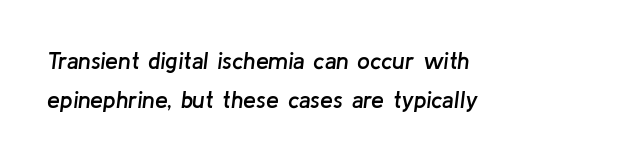
{"italic": "yes", "lean": "right", "slant_degrees": 8, "bold": "semi", "underline": "no", "align": "left", "line_spacing_ratio": 1.71, "letter_spacing": "normal", "letter_spacing_em": 0.0, "glyph_px": 23}
